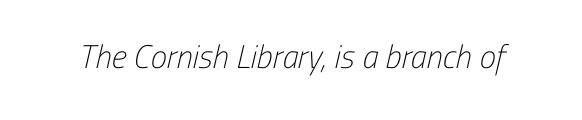
{"serif": "no", "bold": "no", "weight": "light", "width": "condensed", "stroke_contrast": "low", "x_height": "medium", "monospaced": "no", "underline": "no", "letter_spacing": "normal", "letter_spacing_em": 0.0, "glyph_px": 33}
